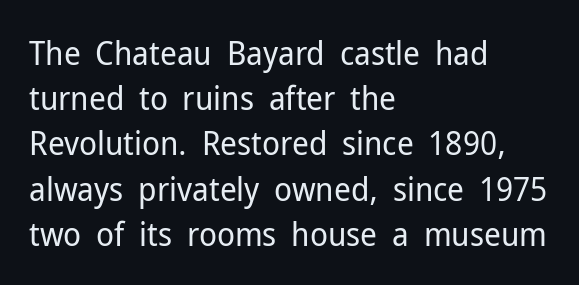
The image shows 33 px regular-weight sans-serif type, upright; set left-aligned, normal line spacing (1.37x), normal letter spacing, not underlined; low stroke contrast and a medium x-height.
